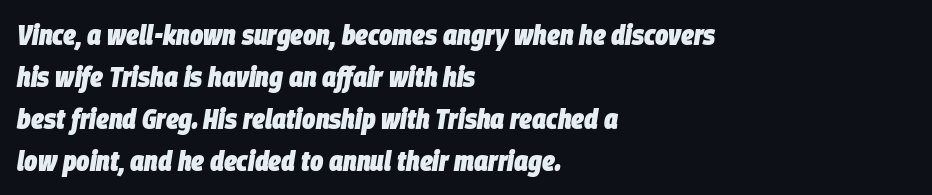
Underline: absent. Pretty heavy lettering here — definitely bold. Notice how the passage keeps a crisp vertical edge on the left only. If you measured baseline to baseline, you'd find a middling distance. How are the letters spaced? Ordinarily, with no added tracking. The rendering uses natural spacing where letterforms have individual widths.
